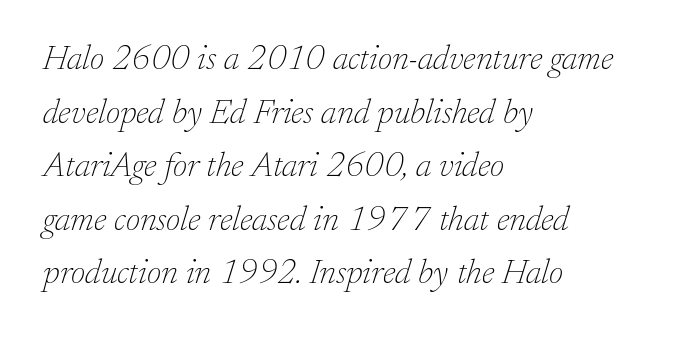
The image shows 35 px thin serif type, italic (leaning right); set left-aligned, normal line spacing (1.53x), normal letter spacing, not underlined; low stroke contrast and a small x-height.
